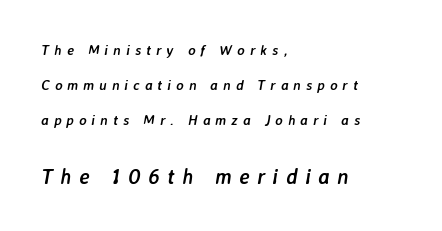
{"italic": "yes", "lean": "right", "slant_degrees": 7, "bold": "yes", "underline": "no", "align": "left", "line_spacing": "loose", "line_spacing_ratio": 2.5, "letter_spacing": "wide", "letter_spacing_em": 0.36, "larger_block": "second", "size_ratio": 1.5, "glyph_px": 21}
